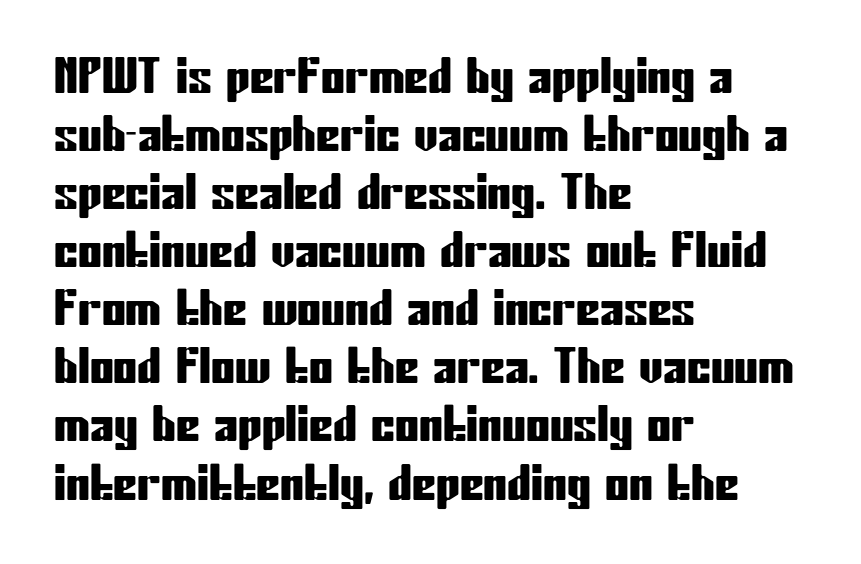
The image shows 48 px condensed sans-serif type, upright; set left-aligned, line spacing 1.21x, normal letter spacing, not underlined; low stroke contrast and a medium x-height.
